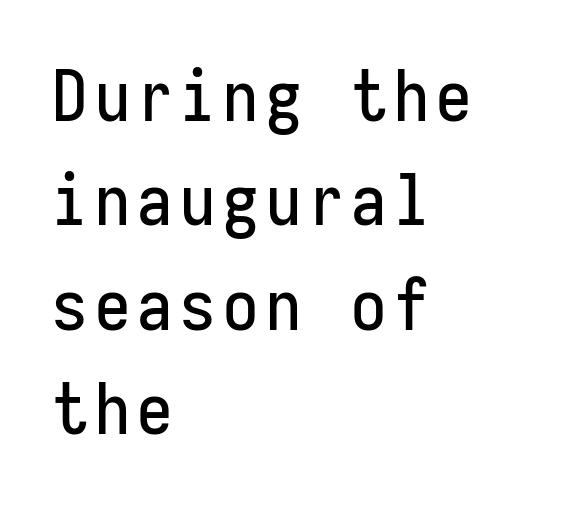
The image shows 70 px condensed sans-serif type, upright, monospaced; set left-aligned, normal line spacing (1.49x), not underlined; low stroke contrast and a medium x-height.
